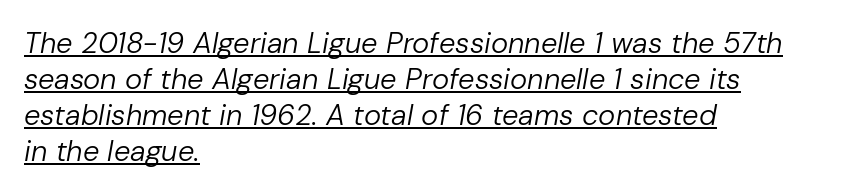
{"italic": "yes", "lean": "right", "slant_degrees": 10, "bold": "no", "weight": "regular", "width": "normal", "stroke_contrast": "low", "x_height": "medium", "monospaced": "no", "underline": "yes", "align": "left", "line_spacing_ratio": 1.24, "letter_spacing": "normal", "letter_spacing_em": 0.0, "glyph_px": 29}
